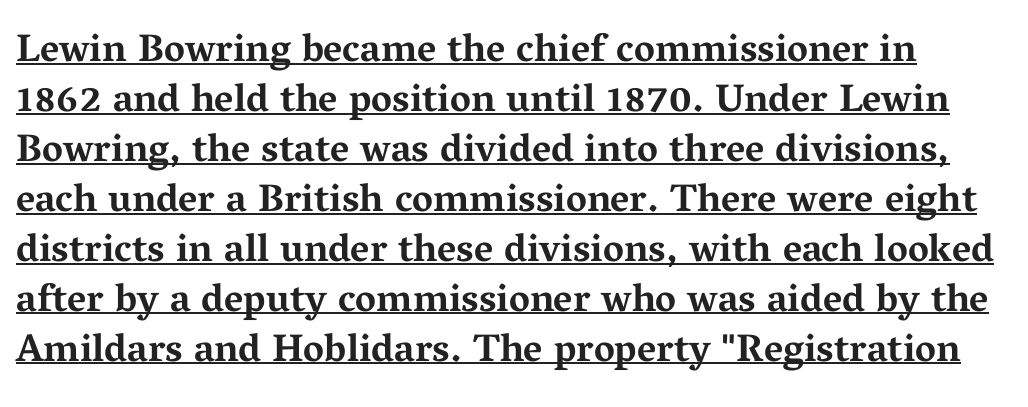
Q: Is the text bold? A: Yes.
Q: Is the text italic (slanted)? A: No, it is upright.
Q: Is the typeface a serif or a sans-serif typeface? A: Serif.
Q: Is the text underlined? A: Yes.
Q: Is the spacing between letters normal or unusually wide? A: Normal.
Q: Is the spacing between lines tight, normal or loose? A: Normal.
Q: Width (condensed, normal, or wide)? A: Wide.
Q: Stroke contrast? A: Medium.
Q: x-height? A: Medium.
Q: Monospaced? A: No.
